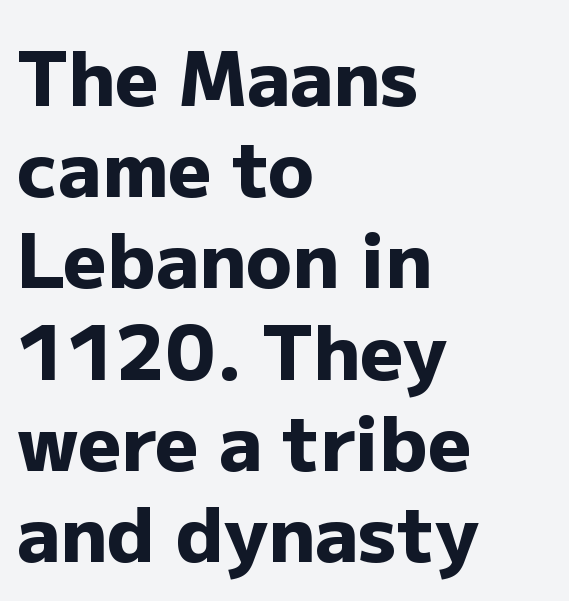
The image shows 76 px heavy sans-serif type, upright; set left-aligned, line spacing 1.2x, normal letter spacing, not underlined; low stroke contrast and a medium x-height.
